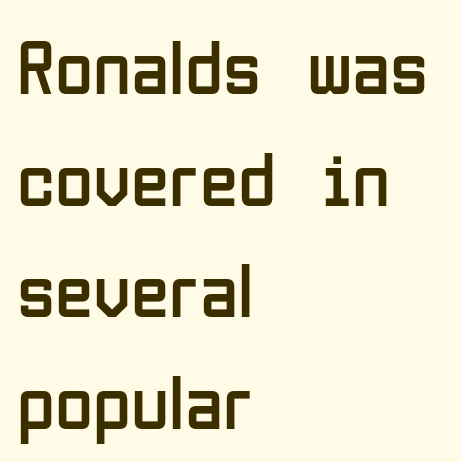
Q: Is the text bold? A: No.
Q: Is the text italic (slanted)? A: No, it is upright.
Q: Is the typeface a serif or a sans-serif typeface? A: Sans-serif.
Q: Is the text underlined? A: No.
Q: How is the paragraph aligned? A: Left-aligned.
Q: Is the spacing between letters normal or unusually wide? A: Normal.
Q: Is the spacing between lines tight, normal or loose? A: Normal.
Q: Width (condensed, normal, or wide)? A: Condensed.
Q: Stroke contrast? A: Low.
Q: x-height? A: Medium.
Q: Monospaced? A: No.
